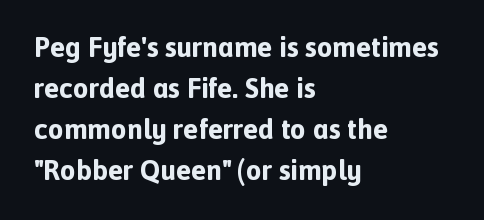
These lines are composed in type without serifs. Unmarked baselines from the first word to the last. A full-strength bold gives these letters their thick strokes. Here the designer chose a conventional face with non-uniform glyph widths. Rendered with straight, roman letterforms.
